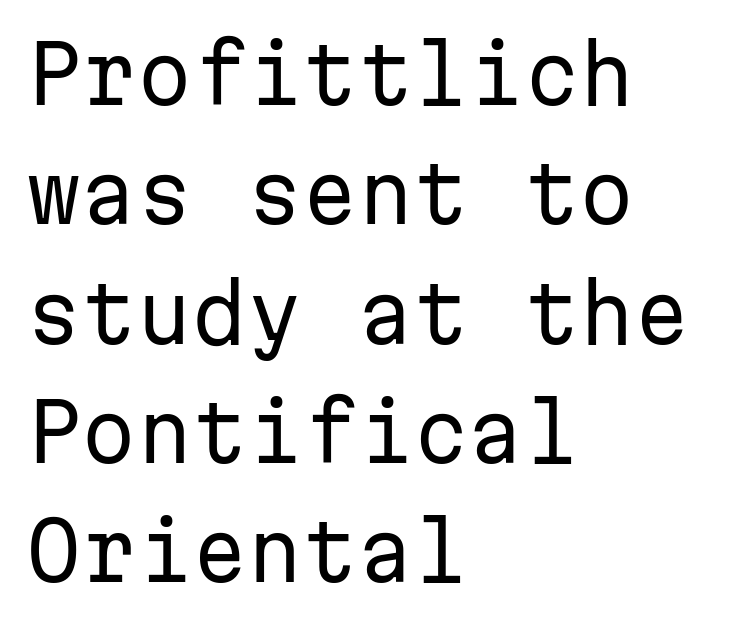
Q: Is the text bold? A: No.
Q: Is the text italic (slanted)? A: No, it is upright.
Q: Is the typeface a serif or a sans-serif typeface? A: Sans-serif.
Q: Is the text underlined? A: No.
Q: How is the paragraph aligned? A: Left-aligned.
Q: Is the spacing between letters normal or unusually wide? A: Normal.
Q: Is the spacing between lines tight, normal or loose? A: Normal.
Q: Width (condensed, normal, or wide)? A: Normal.
Q: Stroke contrast? A: Low.
Q: x-height? A: Medium.
Q: Monospaced? A: Yes.
